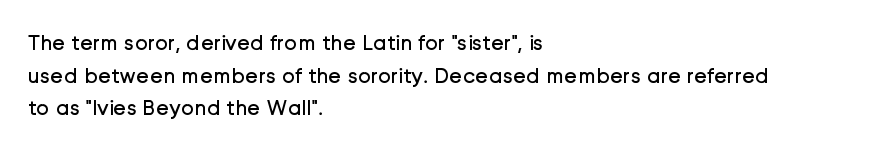
The image shows 22 px text type, upright; set left-aligned, normal line spacing (1.48x), normal letter spacing, not underlined.
